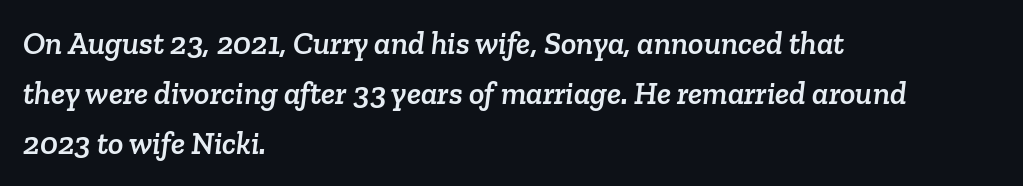
You could not count columns in this text — the font is proportionally spaced. Is this a sans? No — the strokes have serifs. This sample keeps an unexceptional amount of space between lines. Look at the tracking — it's just the regular setting, nothing added. This rendering features lettering with no underline.
